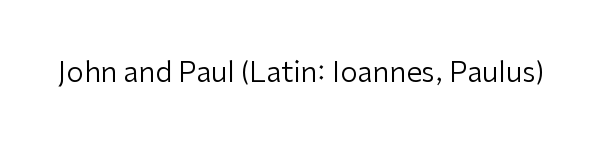
Q: Is the text bold? A: No.
Q: Is the text italic (slanted)? A: No, it is upright.
Q: Is the typeface a serif or a sans-serif typeface? A: Sans-serif.
Q: Is the text underlined? A: No.
Q: Is the spacing between letters normal or unusually wide? A: Normal.
Q: Width (condensed, normal, or wide)? A: Normal.
Q: Stroke contrast? A: Low.
Q: x-height? A: Medium.
Q: Monospaced? A: No.
